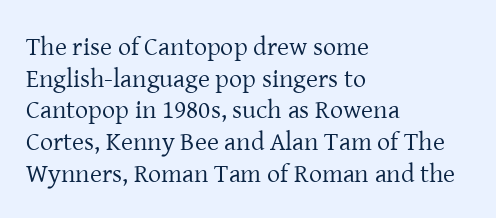
Q: Is the text bold? A: No.
Q: Is the text italic (slanted)? A: No, it is upright.
Q: Is the text underlined? A: No.
Q: How is the paragraph aligned? A: Left-aligned.
Q: Is the spacing between letters normal or unusually wide? A: Normal.
